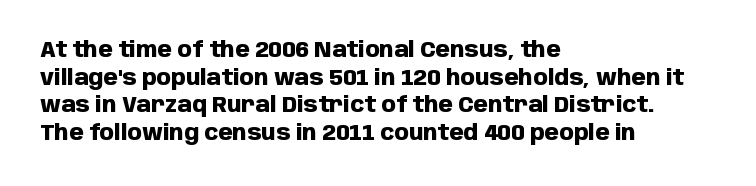
The image shows 21 px bold type, upright; set left-aligned, normal line spacing (1.31x), normal letter spacing, not underlined.
